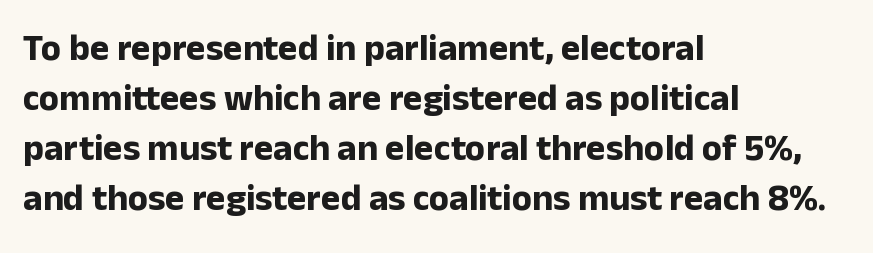
Q: Is the text bold? A: Yes.
Q: Is the text italic (slanted)? A: No, it is upright.
Q: Is the typeface a serif or a sans-serif typeface? A: Sans-serif.
Q: Is the text underlined? A: No.
Q: How is the paragraph aligned? A: Left-aligned.
Q: Is the spacing between letters normal or unusually wide? A: Normal.
Q: Is the spacing between lines tight, normal or loose? A: Normal.
Q: Width (condensed, normal, or wide)? A: Normal.
Q: Stroke contrast? A: Low.
Q: x-height? A: Medium.
Q: Monospaced? A: No.
